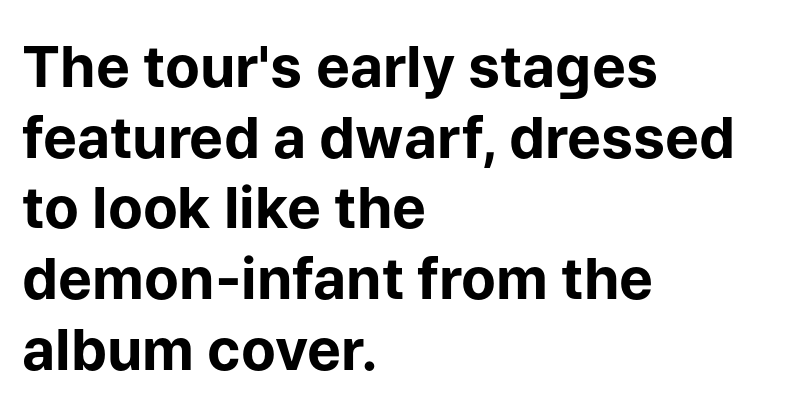
The image shows 57 px bold sans-serif type, upright; set left-aligned, line spacing 1.24x, normal letter spacing, not underlined; low stroke contrast and a medium x-height.
